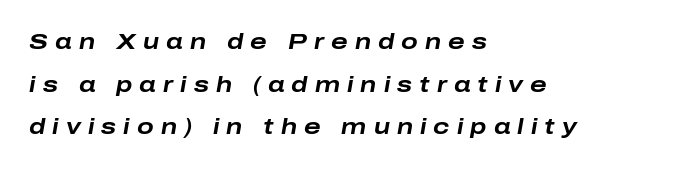
Q: Is the text bold? A: Yes.
Q: Is the text italic (slanted)? A: Yes, it leans right by about 10 degrees.
Q: Is the text underlined? A: No.
Q: How is the paragraph aligned? A: Left-aligned.
Q: Is the spacing between letters normal or unusually wide? A: Unusually wide.
Q: Is the spacing between lines tight, normal or loose? A: Loose.
